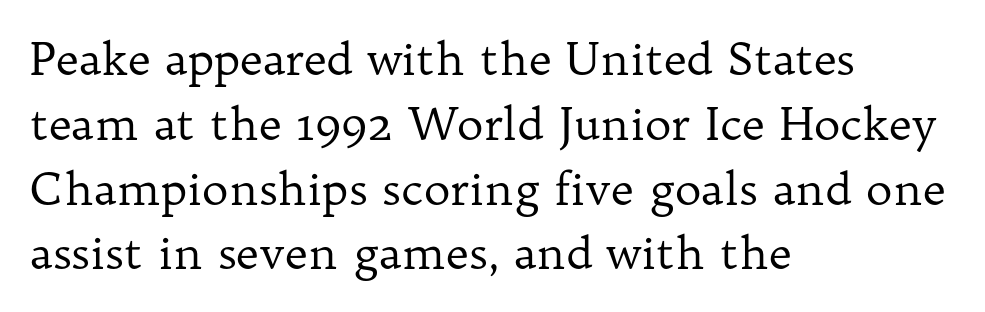
The image shows 45 px regular-weight serif type, upright; set left-aligned, normal line spacing (1.44x), normal letter spacing, not underlined; low stroke contrast and a medium x-height.
